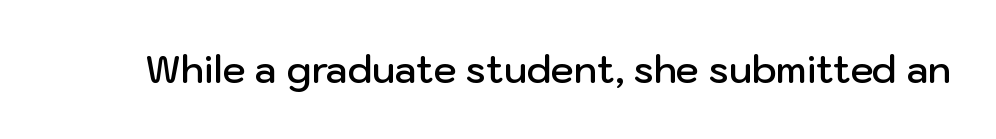
The image shows 37 px semibold sans-serif type, upright; set normal letter spacing, not underlined; low stroke contrast and a medium x-height.
